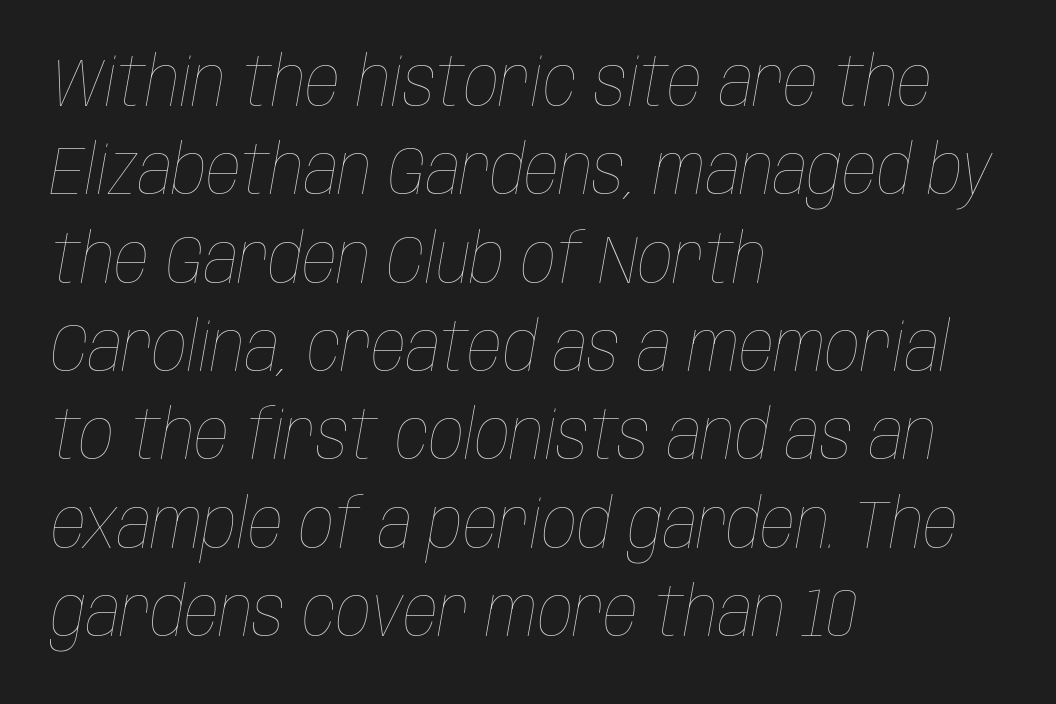
{"italic": "yes", "lean": "right", "slant_degrees": 10, "bold": "no", "weight": "thin", "width": "condensed", "stroke_contrast": "low", "x_height": "large", "monospaced": "no", "underline": "no", "align": "left", "line_spacing": "normal", "line_spacing_ratio": 1.28, "letter_spacing": "normal", "letter_spacing_em": 0.0, "glyph_px": 69}
